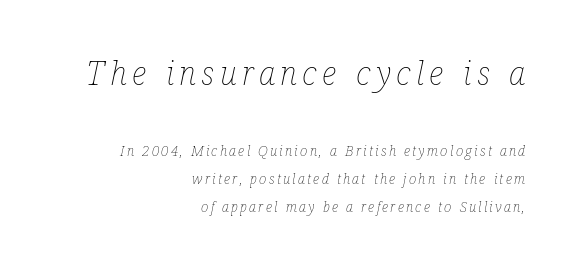
The image shows 33 px thin, condensed type, italic (leaning right); set right-aligned, loose line spacing (2.0x), not underlined; the first (top) block is 2.36x larger; low stroke contrast and a medium x-height.
